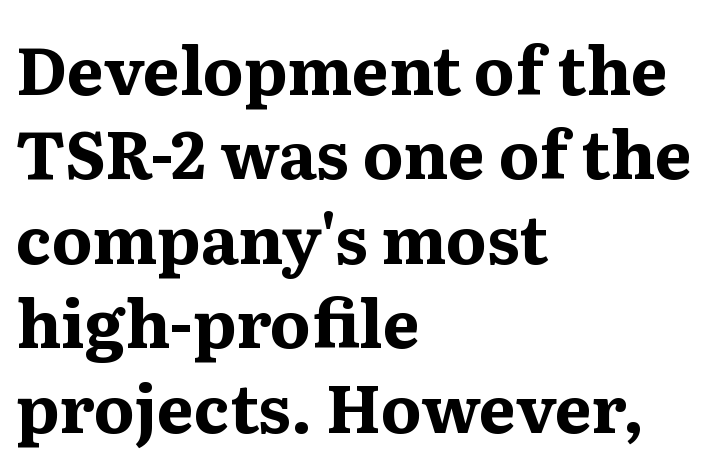
The image shows 66 px bold serif type, upright; set left-aligned, normal line spacing (1.28x), normal letter spacing, not underlined; medium stroke contrast and a medium x-height.
